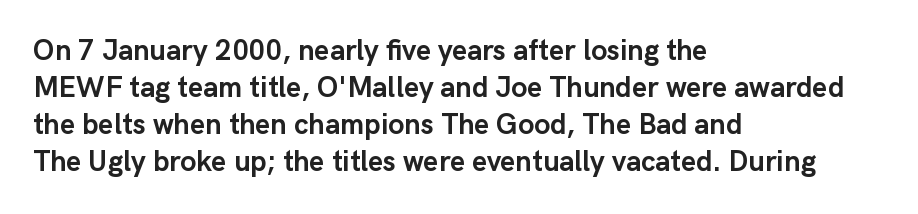
The image shows 29 px semibold sans-serif type, upright; set left-aligned, normal line spacing (1.28x), normal letter spacing, not underlined; low stroke contrast and a medium x-height.
